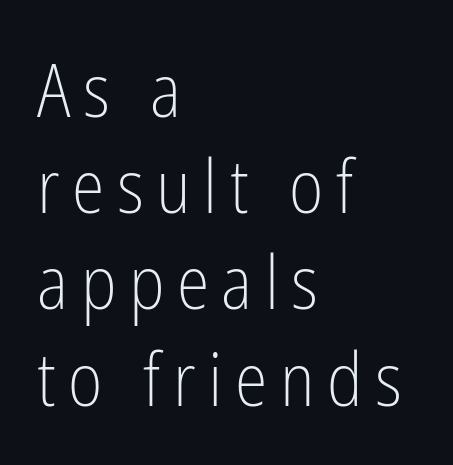
Q: Is the text bold? A: No.
Q: Is the text italic (slanted)? A: No, it is upright.
Q: Is the typeface a serif or a sans-serif typeface? A: Sans-serif.
Q: Is the text underlined? A: No.
Q: How is the paragraph aligned? A: Left-aligned.
Q: Is the spacing between lines tight, normal or loose? A: Normal.
Q: Width (condensed, normal, or wide)? A: Condensed.
Q: Stroke contrast? A: Low.
Q: x-height? A: Medium.
Q: Monospaced? A: No.
